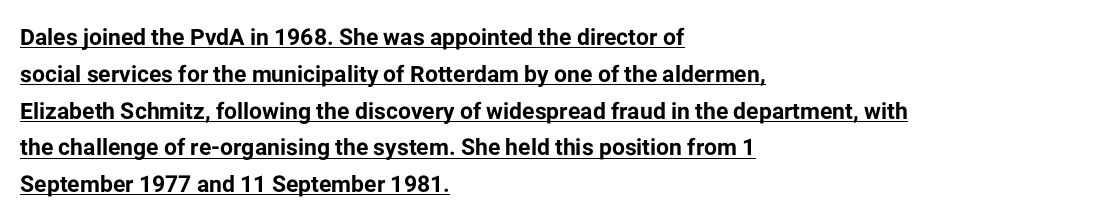
{"italic": "no", "bold": "yes", "underline": "yes", "align": "left", "line_spacing": "normal", "line_spacing_ratio": 1.6, "letter_spacing": "normal", "letter_spacing_em": 0.0, "glyph_px": 23}
